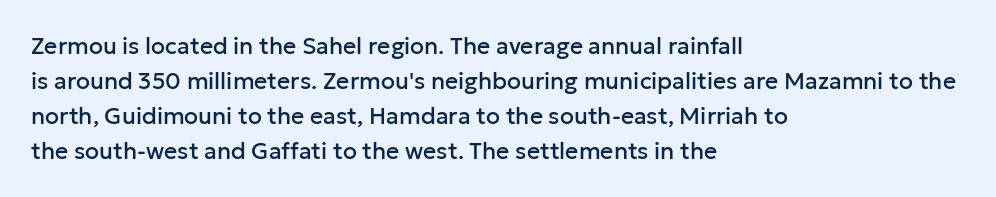
Q: Is the text italic (slanted)? A: No, it is upright.
Q: Is the text underlined? A: No.
Q: How is the paragraph aligned? A: Left-aligned.
Q: Is the spacing between letters normal or unusually wide? A: Normal.
Q: Is the spacing between lines tight, normal or loose? A: Normal.
